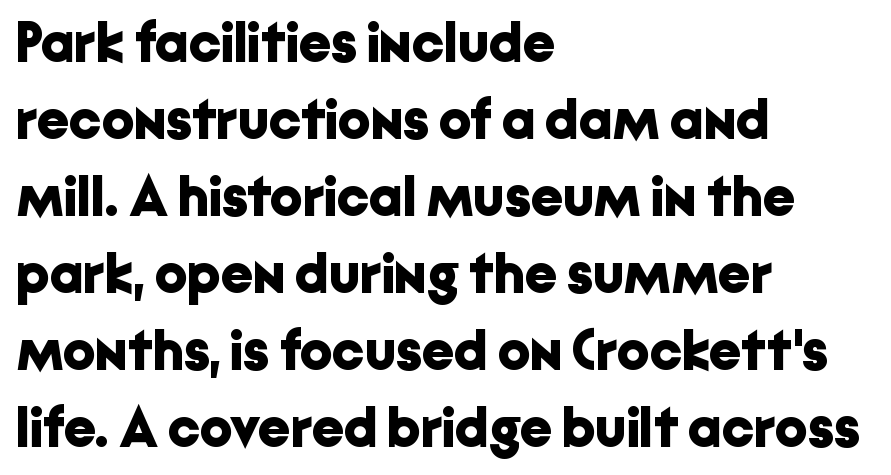
{"serif": "no", "italic": "no", "bold": "yes", "weight": "bold", "width": "normal", "stroke_contrast": "low", "x_height": "medium", "monospaced": "no", "underline": "no", "align": "left", "line_spacing": "normal", "line_spacing_ratio": 1.35, "letter_spacing": "normal", "letter_spacing_em": 0.0, "glyph_px": 57}
